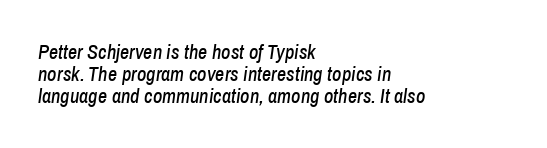
The image shows 20 px text type, italic (leaning right); set left-aligned, tight line spacing (1.1x), normal letter spacing, not underlined.
